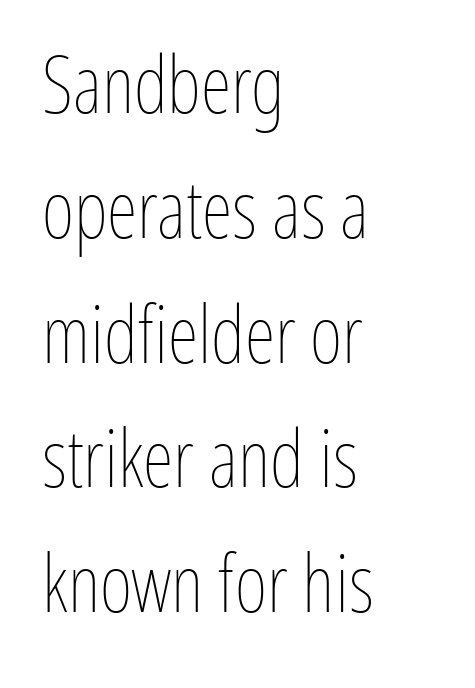
Q: Is the text bold? A: No.
Q: Is the text italic (slanted)? A: No, it is upright.
Q: Is the text underlined? A: No.
Q: How is the paragraph aligned? A: Left-aligned.
Q: Is the spacing between letters normal or unusually wide? A: Normal.
Q: Is the spacing between lines tight, normal or loose? A: Normal.
Q: Width (condensed, normal, or wide)? A: Condensed.
Q: Stroke contrast? A: Low.
Q: x-height? A: Medium.
Q: Monospaced? A: No.
